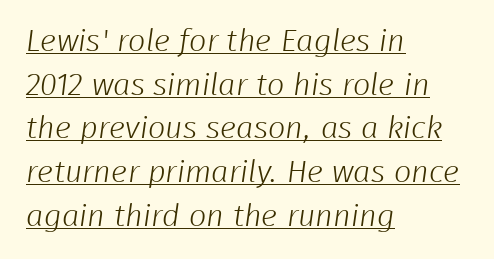
Do the characters align in a grid? No, the font is proportional. The sample's only ornament is a line tracing under the words. Glyph-to-glyph distance matches everyday printed text. The designer left line spacing at the default.
